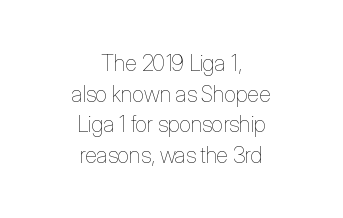
Both edges are ragged and mirror each other, which tells us the setting is centered. The space beneath each line is pristine and unruled. The typesetting does not lean heavy: it is not bold. The passage shown stacks its lines at a standard gap. The gaps between neighbouring characters are ordinary and unremarkable.
